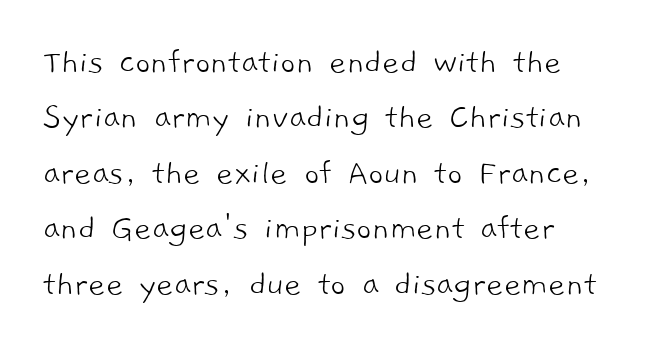
The image shows 37 px light sans-serif type; set left-aligned, normal line spacing (1.5x), normal letter spacing, not underlined; low stroke contrast and a medium x-height.
